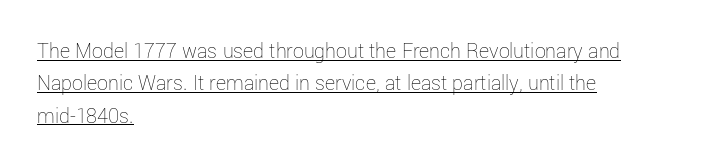
The image shows 22 px text type, upright; set left-aligned, normal line spacing (1.47x), normal letter spacing, underlined.
